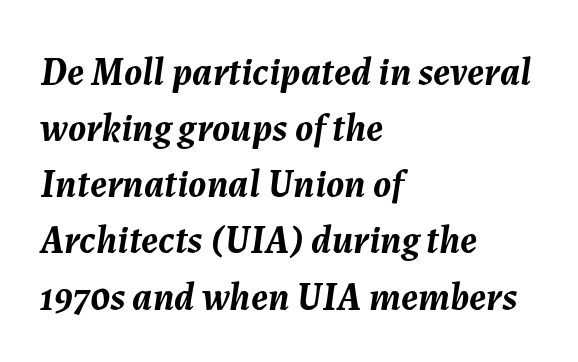
{"italic": "yes", "lean": "right", "slant_degrees": 7, "bold": "yes", "weight": "semibold", "width": "normal", "stroke_contrast": "medium", "x_height": "medium", "monospaced": "no", "underline": "no", "align": "left", "line_spacing": "normal", "line_spacing_ratio": 1.44, "letter_spacing": "normal", "letter_spacing_em": 0.0, "glyph_px": 39}
